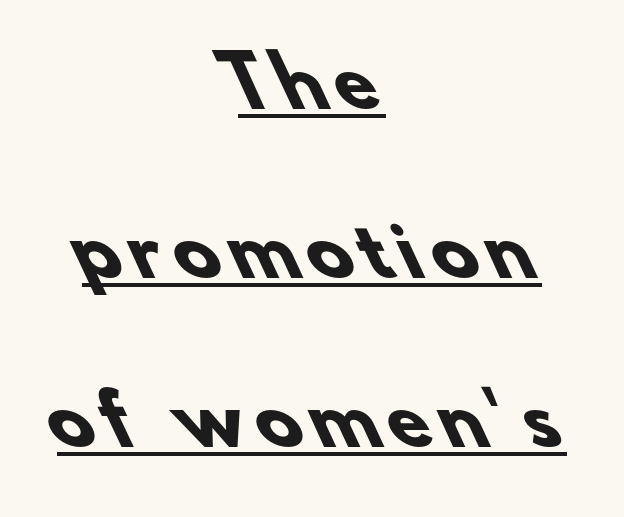
{"serif": "no", "bold": "yes", "weight": "heavy", "width": "normal", "stroke_contrast": "low", "x_height": "small", "monospaced": "no", "underline": "yes", "align": "center", "line_spacing": "loose", "line_spacing_ratio": 2.45, "glyph_px": 69}
